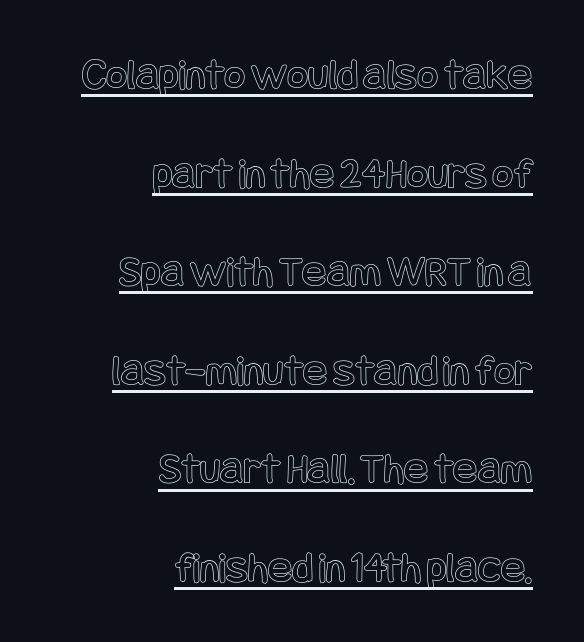
This rendering features underlined lettering. Vertical spacing — loose. Line ends are locked; line starts wander. Style check: upright. The letters sit at their default tracking, neither squeezed nor spread.
